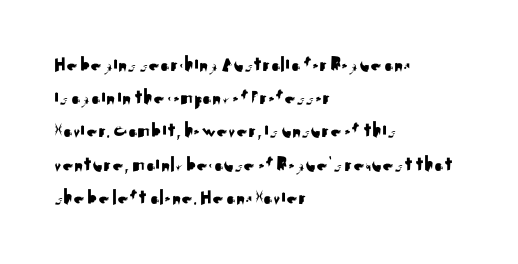
Q: Is the text italic (slanted)? A: No, it is upright.
Q: Is the text underlined? A: No.
Q: How is the paragraph aligned? A: Left-aligned.
Q: Is the spacing between letters normal or unusually wide? A: Normal.
Q: Is the spacing between lines tight, normal or loose? A: Normal.
